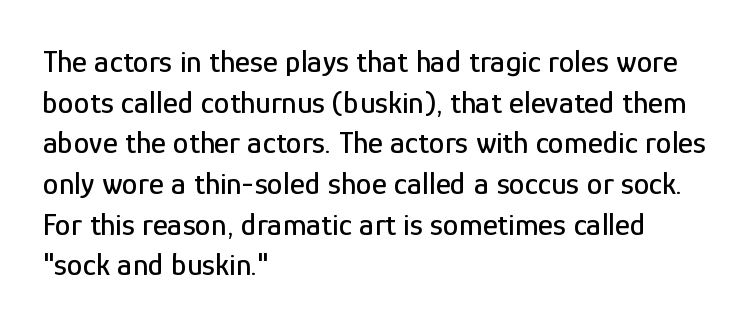
The image shows 32 px condensed sans-serif type, upright; set left-aligned, normal line spacing (1.27x), normal letter spacing, not underlined; low stroke contrast and a medium x-height.
